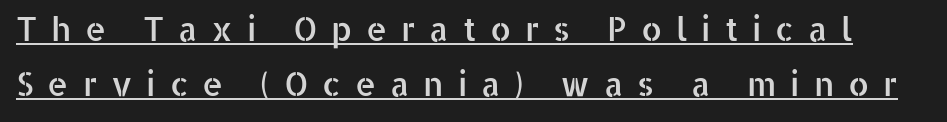
This rendering widens character spacing well past its baseline value. Ascenders rise straight up at ninety degrees. Interline gaps are of average width in this sample. These characters rest on top of a visible drawn line. Each letter's strokes conclude bluntly, with no projecting serifs. Each letter keeps its own natural width here, so spacing adapts to shape.
